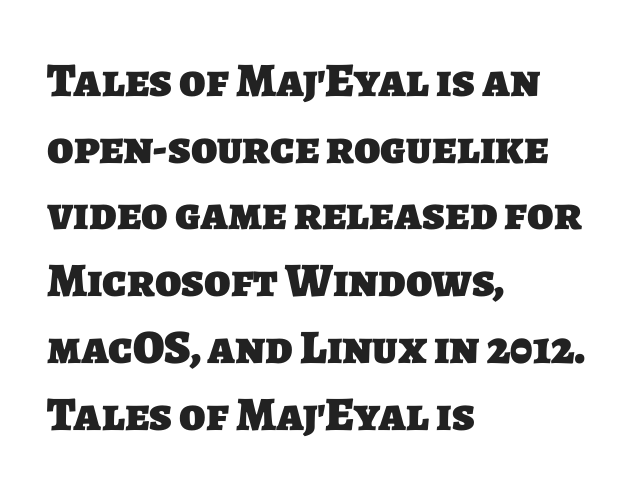
The image shows 48 px heavy sans-serif type; set left-aligned, normal line spacing (1.39x), normal letter spacing, not underlined; low stroke contrast and a large x-height.
